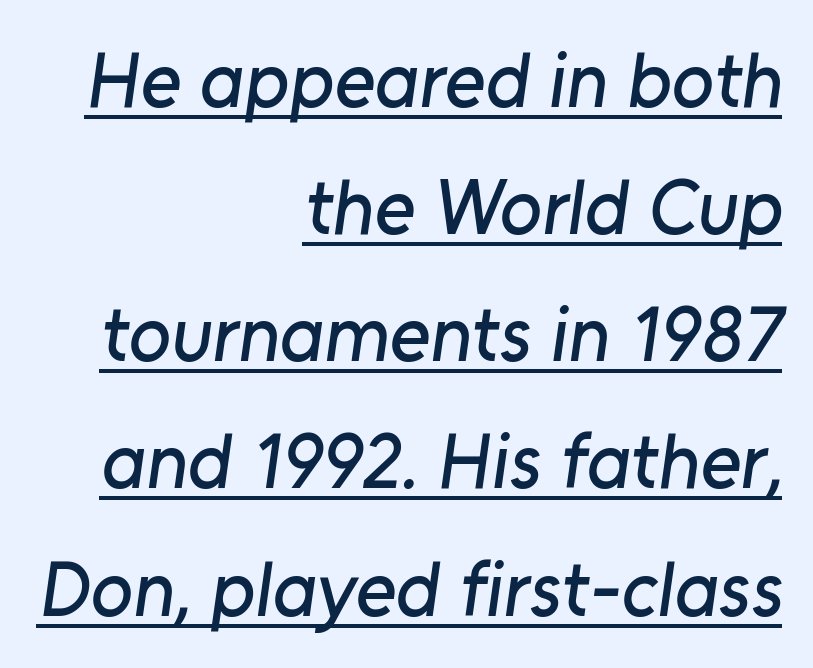
Q: Is the typeface a serif or a sans-serif typeface? A: Sans-serif.
Q: Is the text underlined? A: Yes.
Q: How is the paragraph aligned? A: Right-aligned.
Q: Is the spacing between letters normal or unusually wide? A: Normal.
Q: Is the spacing between lines tight, normal or loose? A: Normal.
Q: Width (condensed, normal, or wide)? A: Normal.
Q: Stroke contrast? A: Low.
Q: x-height? A: Medium.
Q: Monospaced? A: No.
